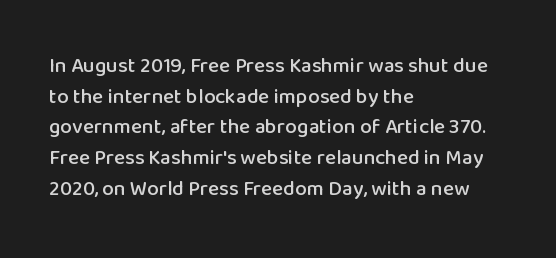
The image shows 21 px text type, upright; set left-aligned, normal line spacing (1.46x), normal letter spacing, not underlined.
